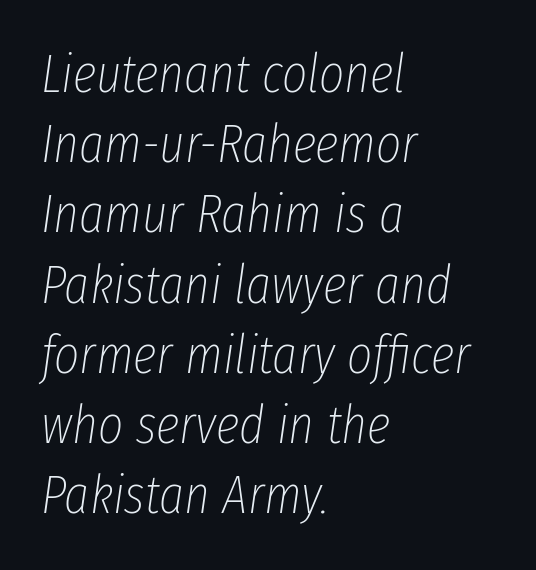
The letters sit at their default tracking, neither squeezed nor spread. A typesetter would call this leading conventional body-copy spacing. Alignment: flush left. Spacing verdict: proportional, widths tailored to each character.
